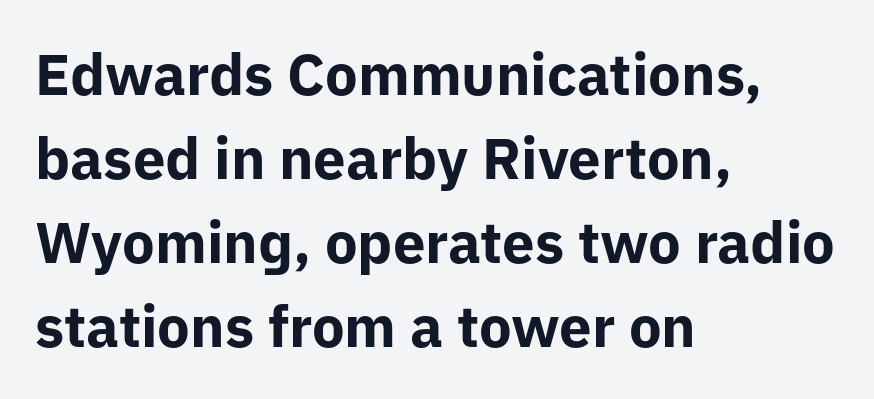
Q: Is the text bold? A: Yes.
Q: Is the text italic (slanted)? A: No, it is upright.
Q: Is the typeface a serif or a sans-serif typeface? A: Sans-serif.
Q: Is the text underlined? A: No.
Q: How is the paragraph aligned? A: Left-aligned.
Q: Is the spacing between letters normal or unusually wide? A: Normal.
Q: Is the spacing between lines tight, normal or loose? A: Normal.
Q: Width (condensed, normal, or wide)? A: Normal.
Q: Stroke contrast? A: Low.
Q: x-height? A: Medium.
Q: Monospaced? A: No.
